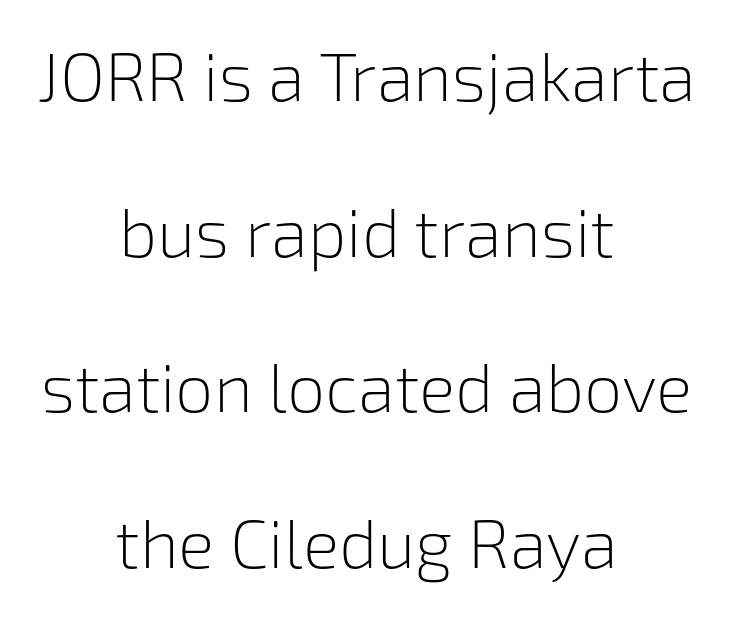
The image shows 68 px light sans-serif type, upright; set centered, loose line spacing (2.29x), normal letter spacing, not underlined; low stroke contrast and a medium x-height.
